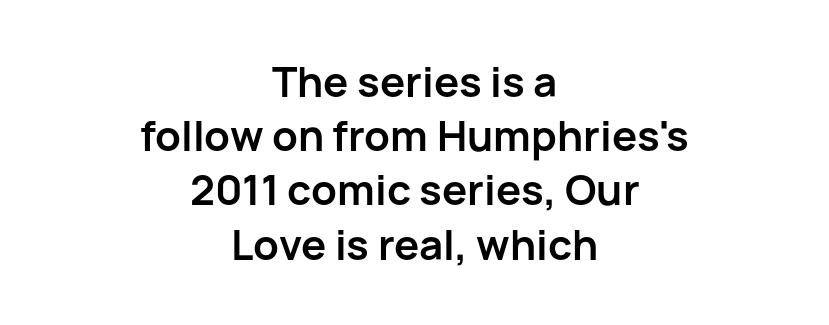
Q: Is the text bold? A: Yes.
Q: Is the text italic (slanted)? A: No, it is upright.
Q: Is the typeface a serif or a sans-serif typeface? A: Sans-serif.
Q: Is the text underlined? A: No.
Q: How is the paragraph aligned? A: Centered.
Q: Is the spacing between letters normal or unusually wide? A: Normal.
Q: Is the spacing between lines tight, normal or loose? A: Normal.
Q: Width (condensed, normal, or wide)? A: Normal.
Q: Stroke contrast? A: Low.
Q: x-height? A: Medium.
Q: Monospaced? A: No.
